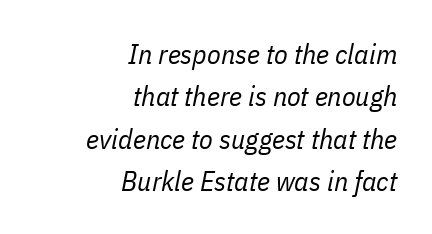
Q: Is the text bold? A: No.
Q: Is the text italic (slanted)? A: Yes, it leans right by about 11 degrees.
Q: Is the text underlined? A: No.
Q: How is the paragraph aligned? A: Right-aligned.
Q: Is the spacing between letters normal or unusually wide? A: Normal.
Q: Is the spacing between lines tight, normal or loose? A: Normal.
Q: Width (condensed, normal, or wide)? A: Condensed.
Q: Stroke contrast? A: Low.
Q: x-height? A: Medium.
Q: Monospaced? A: No.
